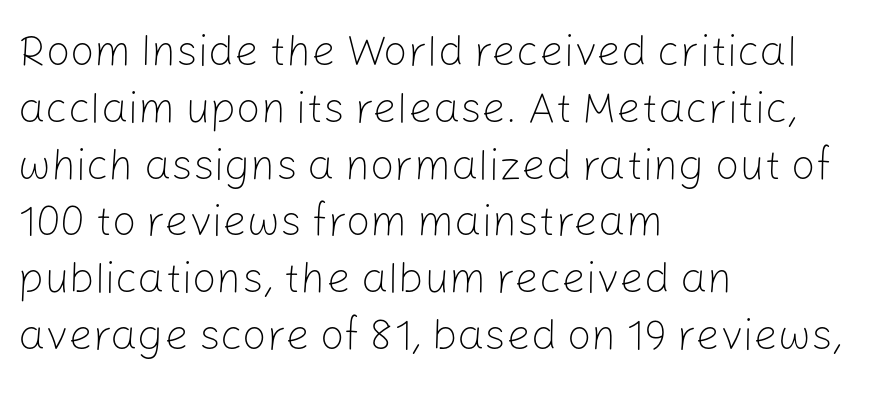
The foot of each line stays bare and open. Do the characters align in a grid? No, the font is proportional. The paragraph shown leans on its left margin. Weight: in the light-to-regular range.
